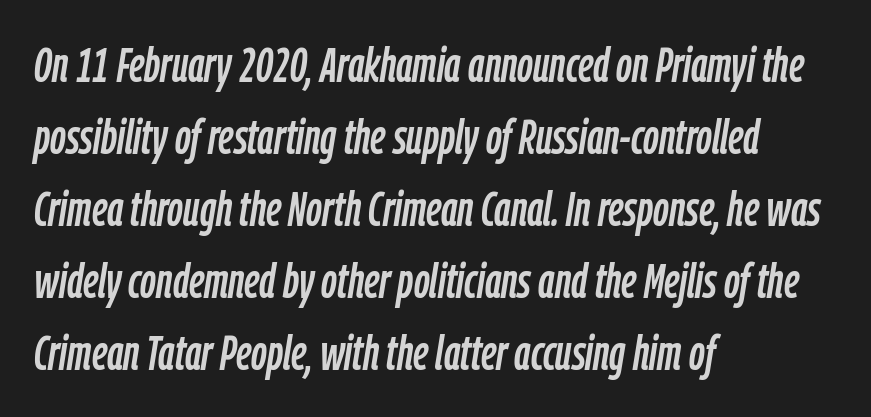
The image shows 49 px condensed type, italic (leaning right); set left-aligned, normal line spacing (1.47x), normal letter spacing, not underlined; low stroke contrast and a medium x-height.
